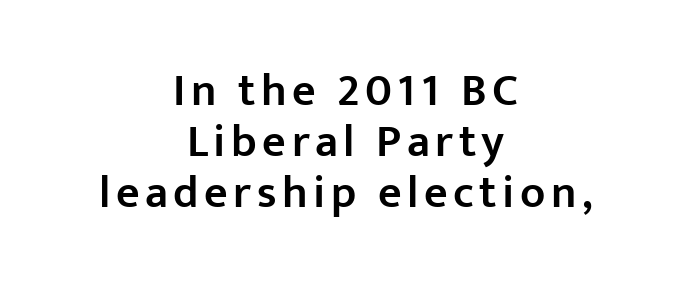
Q: Is the text bold? A: Semi-bold.
Q: Is the text italic (slanted)? A: No, it is upright.
Q: Is the typeface a serif or a sans-serif typeface? A: Sans-serif.
Q: Is the text underlined? A: No.
Q: How is the paragraph aligned? A: Centered.
Q: Is the spacing between lines tight, normal or loose? A: Tight.
Q: Width (condensed, normal, or wide)? A: Normal.
Q: Stroke contrast? A: Low.
Q: x-height? A: Medium.
Q: Monospaced? A: No.
